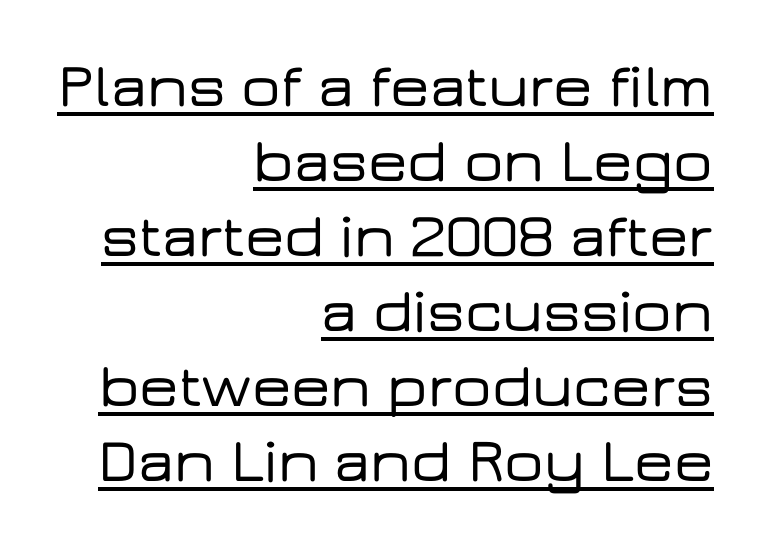
Upright lettering throughout. Think of a printed novel: that variable character pitch is what you see here. Descenders here cross a horizontal rule under the line. This rendering uses right alignment, leaving the left contour irregular. The designer went with a sans here, leaving each stem footless. Inter-character spacing is left at the font's built-in metrics.
